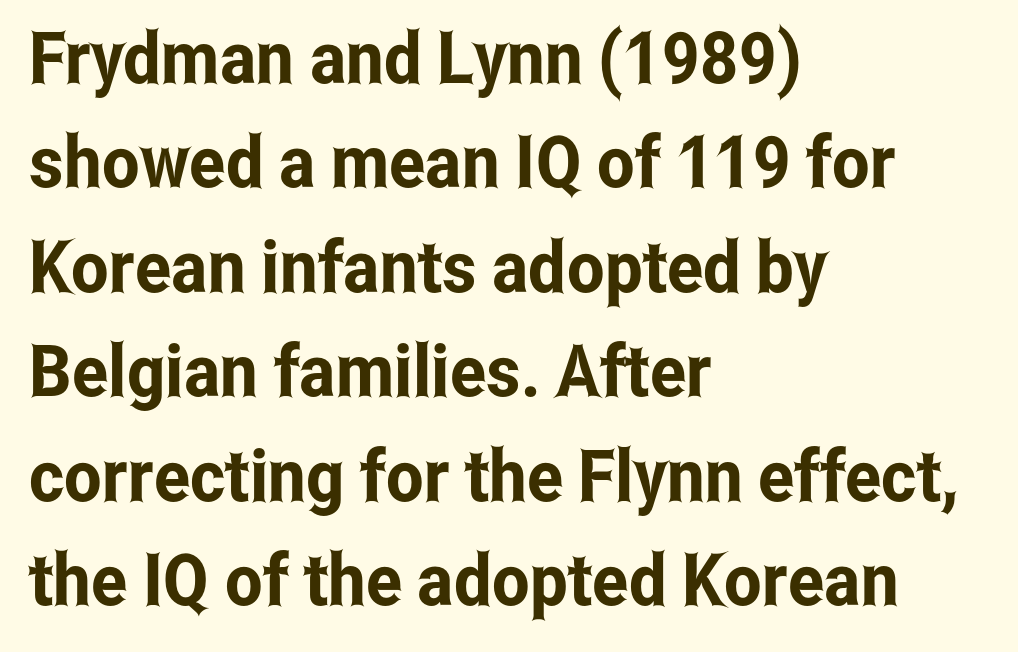
Regarding leading, the lines here are spaced in the standard way. A typesetter would call this zero additional tracking. This sample uses a sans-serif face. Vertical strokes here are truly vertical.
